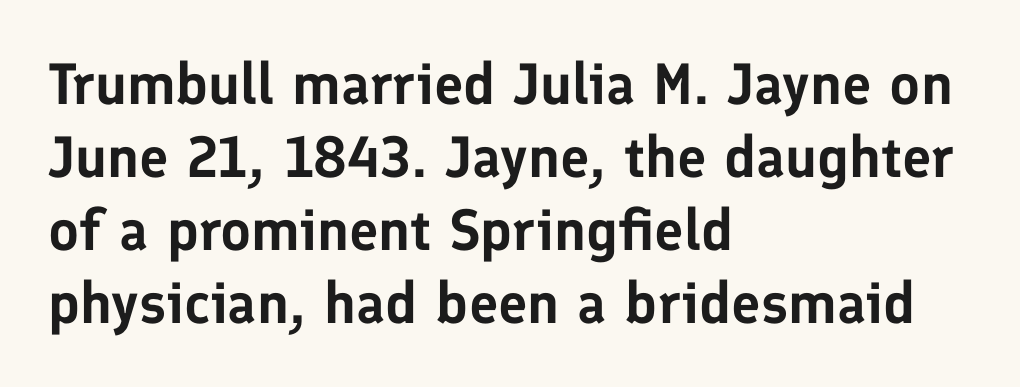
{"serif": "no", "italic": "no", "width": "normal", "stroke_contrast": "low", "x_height": "medium", "monospaced": "no", "underline": "no", "align": "left", "line_spacing": "normal", "line_spacing_ratio": 1.26, "letter_spacing": "normal", "letter_spacing_em": 0.0, "glyph_px": 58}
